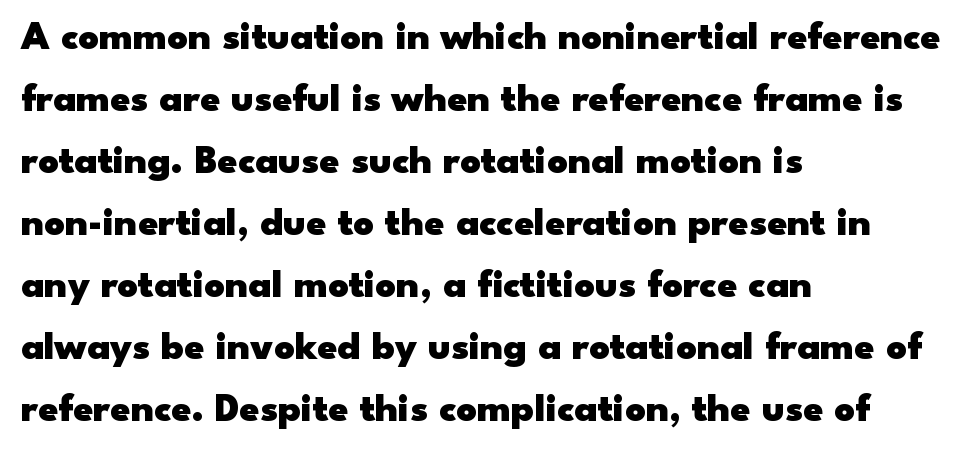
Q: Is the text bold? A: Yes.
Q: Is the text italic (slanted)? A: No, it is upright.
Q: Is the typeface a serif or a sans-serif typeface? A: Sans-serif.
Q: Is the text underlined? A: No.
Q: How is the paragraph aligned? A: Left-aligned.
Q: Is the spacing between letters normal or unusually wide? A: Normal.
Q: Is the spacing between lines tight, normal or loose? A: Normal.
Q: Width (condensed, normal, or wide)? A: Wide.
Q: Stroke contrast? A: Low.
Q: x-height? A: Small.
Q: Monospaced? A: No.
